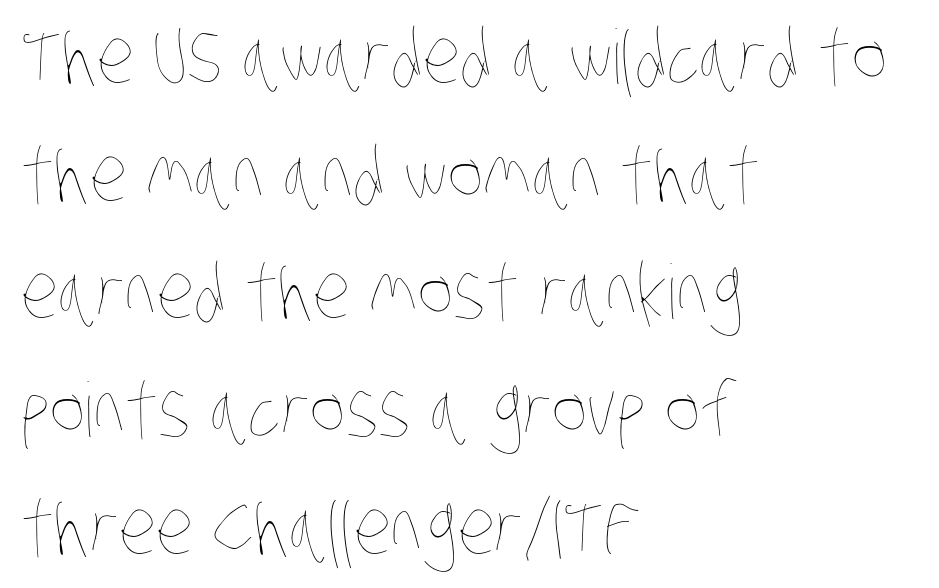
The image shows 75 px thin, condensed type; set left-aligned, normal line spacing (1.57x), normal letter spacing, not underlined; low stroke contrast and a large x-height.
